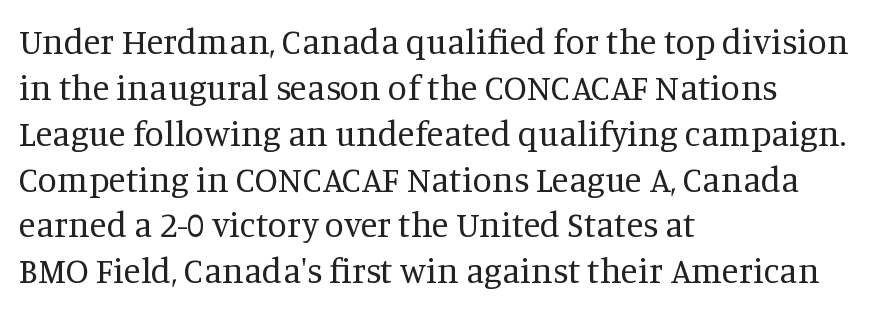
The image shows 35 px regular-weight serif type, upright; set left-aligned, normal line spacing (1.31x), normal letter spacing, not underlined; medium stroke contrast and a large x-height.
